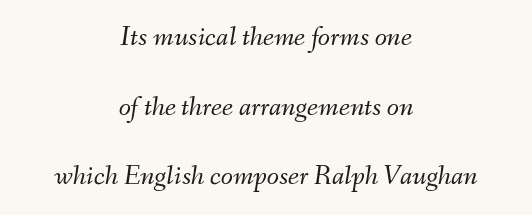
{"italic": "yes", "lean": "right", "slant_degrees": 9, "bold": "no", "weight": "light", "width": "normal", "stroke_contrast": "medium", "x_height": "small", "monospaced": "no", "underline": "no", "align": "center", "line_spacing": "loose", "line_spacing_ratio": 2.49, "letter_spacing": "normal", "letter_spacing_em": 0.0, "glyph_px": 28}
